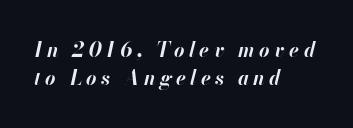
Q: Is the text bold? A: Yes.
Q: Is the text italic (slanted)? A: Yes, it leans right by about 13 degrees.
Q: Is the text underlined? A: No.
Q: How is the paragraph aligned? A: Left-aligned.
Q: Is the spacing between letters normal or unusually wide? A: Unusually wide.
Q: Is the spacing between lines tight, normal or loose? A: Normal.
